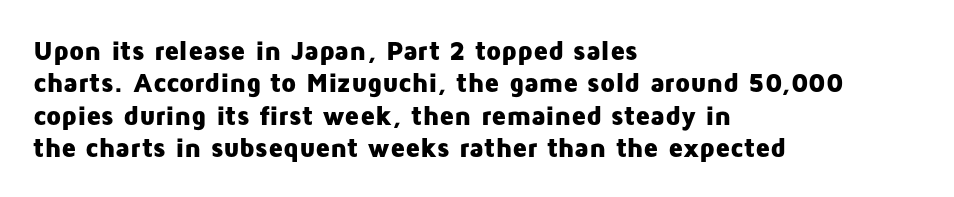
The space directly below the letters is spotless. Heavy-handed strokes throughout: this text is bold. If you drew a ruler down the left edge, every line would touch it. Italic: no, the glyphs are upright roman. Nobody touched the tracking dial on this one.
